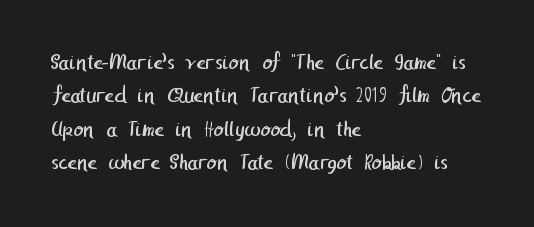
The strokes carry an ordinary text weight at most. This sample is left-justified, so line endings fall wherever the words run out. Quick note: underline off. The letters sit at their default tracking, neither squeezed nor spread.
